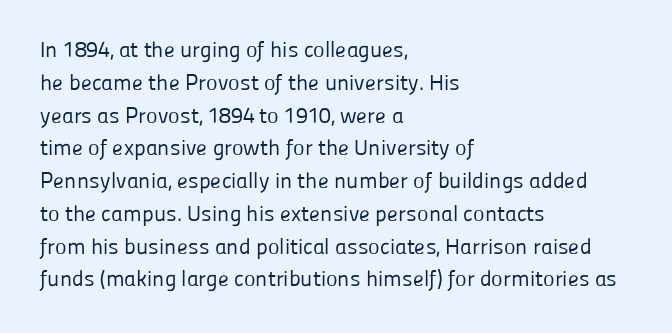
Q: Is the text bold? A: No.
Q: Is the text italic (slanted)? A: No, it is upright.
Q: Is the text underlined? A: No.
Q: How is the paragraph aligned? A: Left-aligned.
Q: Is the spacing between letters normal or unusually wide? A: Normal.
Q: Is the spacing between lines tight, normal or loose? A: Normal.
